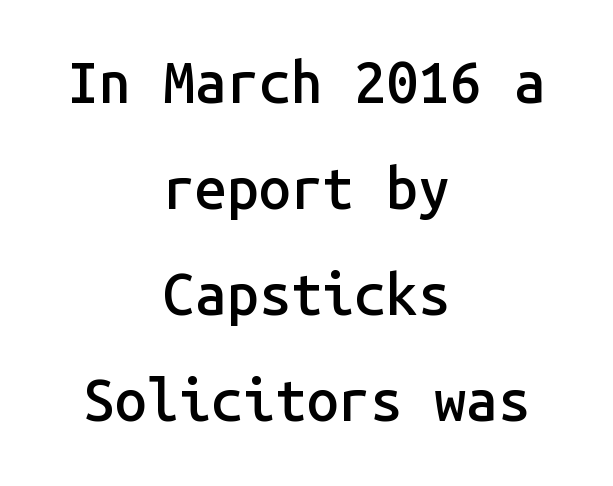
Q: Is the text bold? A: Semi-bold.
Q: Is the text italic (slanted)? A: No, it is upright.
Q: Is the typeface a serif or a sans-serif typeface? A: Sans-serif.
Q: Is the text underlined? A: No.
Q: How is the paragraph aligned? A: Centered.
Q: Is the spacing between letters normal or unusually wide? A: Normal.
Q: Width (condensed, normal, or wide)? A: Normal.
Q: Stroke contrast? A: Low.
Q: x-height? A: Medium.
Q: Monospaced? A: Yes.
